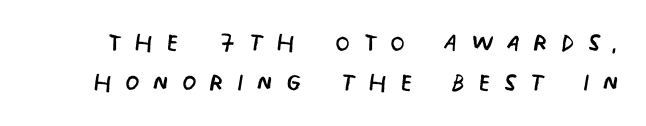
Q: Is the text bold? A: No.
Q: Is the typeface a serif or a sans-serif typeface? A: Sans-serif.
Q: Is the text underlined? A: No.
Q: Is the spacing between letters normal or unusually wide? A: Unusually wide.
Q: Width (condensed, normal, or wide)? A: Condensed.
Q: Stroke contrast? A: Low.
Q: x-height? A: Large.
Q: Monospaced? A: No.
